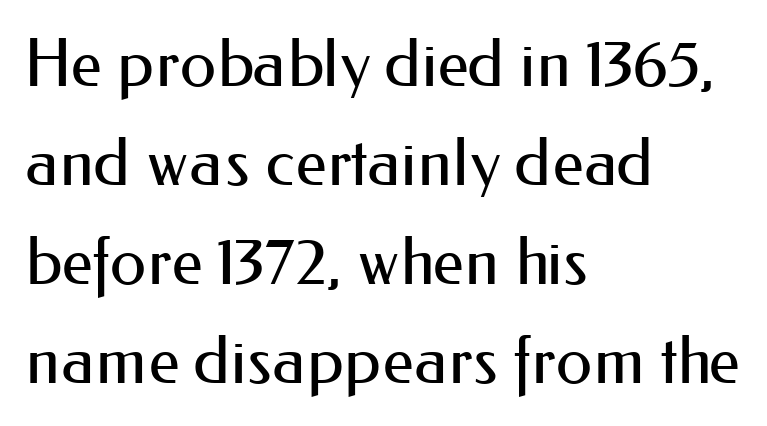
{"serif": "no", "italic": "no", "bold": "no", "weight": "regular", "width": "normal", "stroke_contrast": "medium", "x_height": "small", "monospaced": "no", "underline": "no", "align": "left", "line_spacing": "normal", "line_spacing_ratio": 1.5, "letter_spacing": "normal", "letter_spacing_em": 0.0, "glyph_px": 66}
